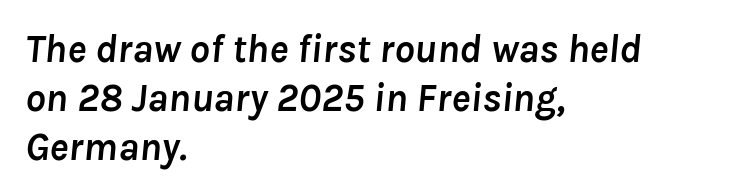
{"italic": "yes", "lean": "right", "slant_degrees": 8, "bold": "yes", "weight": "semibold", "width": "normal", "stroke_contrast": "low", "x_height": "medium", "monospaced": "no", "underline": "no", "align": "left", "line_spacing_ratio": 1.22, "letter_spacing": "normal", "letter_spacing_em": 0.0, "glyph_px": 40}
